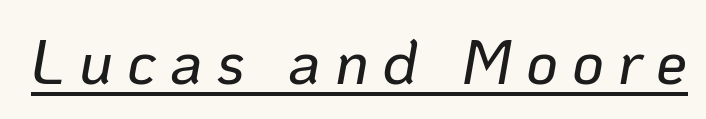
Q: Is the text italic (slanted)? A: Yes, it leans right by about 10 degrees.
Q: Is the text underlined? A: Yes.
Q: Is the spacing between letters normal or unusually wide? A: Unusually wide.
Q: Width (condensed, normal, or wide)? A: Normal.
Q: Stroke contrast? A: Low.
Q: x-height? A: Medium.
Q: Monospaced? A: No.
